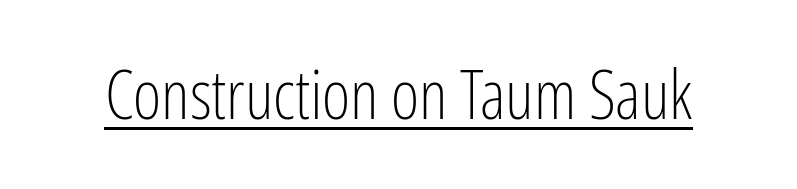
Q: Is the text bold? A: No.
Q: Is the text italic (slanted)? A: No, it is upright.
Q: Is the typeface a serif or a sans-serif typeface? A: Sans-serif.
Q: Is the text underlined? A: Yes.
Q: Is the spacing between letters normal or unusually wide? A: Normal.
Q: Width (condensed, normal, or wide)? A: Condensed.
Q: Stroke contrast? A: Low.
Q: x-height? A: Medium.
Q: Monospaced? A: No.
